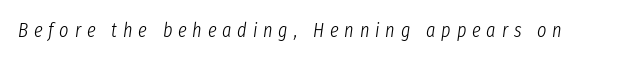
Q: Is the text bold? A: No.
Q: Is the text italic (slanted)? A: Yes, it leans right by about 8 degrees.
Q: Is the text underlined? A: No.
Q: Is the spacing between letters normal or unusually wide? A: Unusually wide.
